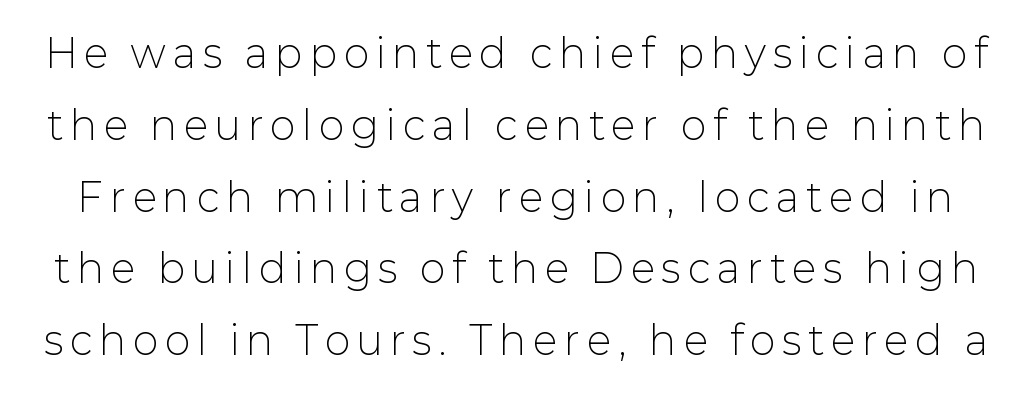
Has an underline been added? It has not. Is this a fixed-width face? No — the glyphs have proportional, varying widths. Check where the strokes stop: nothing finishes them off — pure sans. The letters look calm and open, with moderate or lighter stems.
